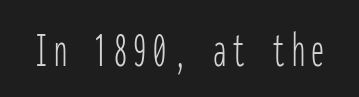
{"serif": "no", "italic": "no", "bold": "no", "weight": "thin", "width": "condensed", "stroke_contrast": "low", "x_height": "medium", "monospaced": "yes", "underline": "no", "glyph_px": 52}
